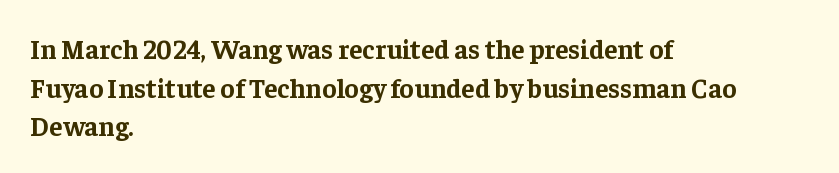
The image shows 27 px bold type, upright; set left-aligned, normal line spacing (1.43x), normal letter spacing, not underlined.
